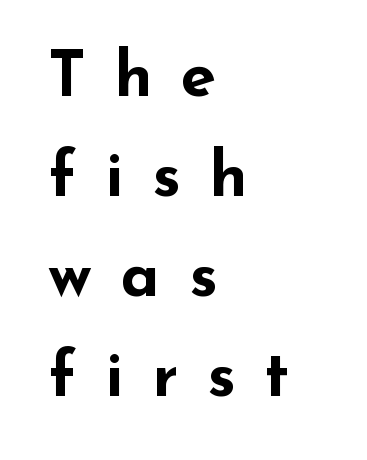
Q: Is the text bold? A: Yes.
Q: Is the text italic (slanted)? A: No, it is upright.
Q: Is the typeface a serif or a sans-serif typeface? A: Sans-serif.
Q: Is the text underlined? A: No.
Q: How is the paragraph aligned? A: Left-aligned.
Q: Is the spacing between letters normal or unusually wide? A: Unusually wide.
Q: Is the spacing between lines tight, normal or loose? A: Normal.
Q: Width (condensed, normal, or wide)? A: Wide.
Q: Stroke contrast? A: Low.
Q: x-height? A: Small.
Q: Monospaced? A: No.
